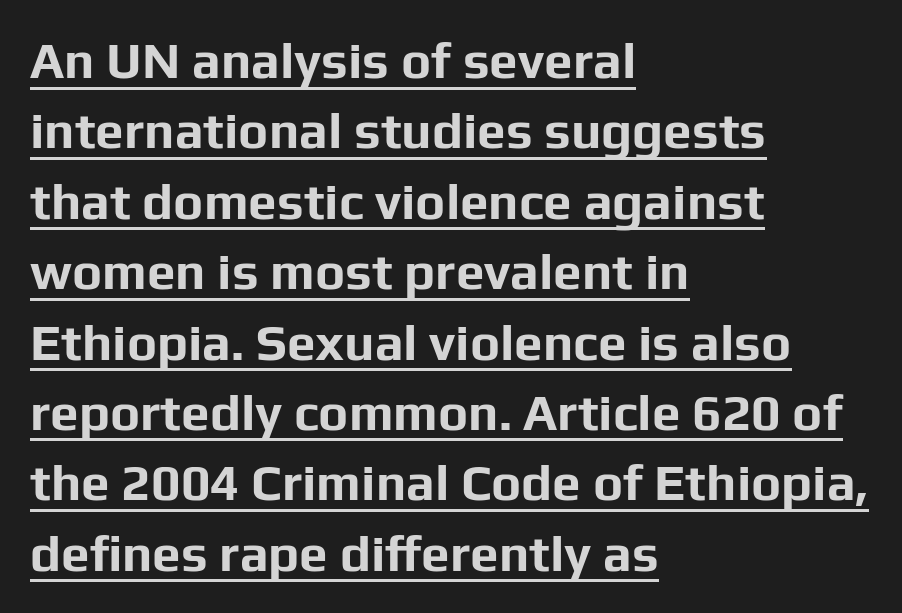
{"serif": "no", "italic": "no", "bold": "yes", "weight": "bold", "width": "normal", "stroke_contrast": "low", "x_height": "medium", "monospaced": "no", "underline": "yes", "align": "left", "line_spacing": "normal", "line_spacing_ratio": 1.38, "letter_spacing": "normal", "letter_spacing_em": 0.0, "glyph_px": 51}
